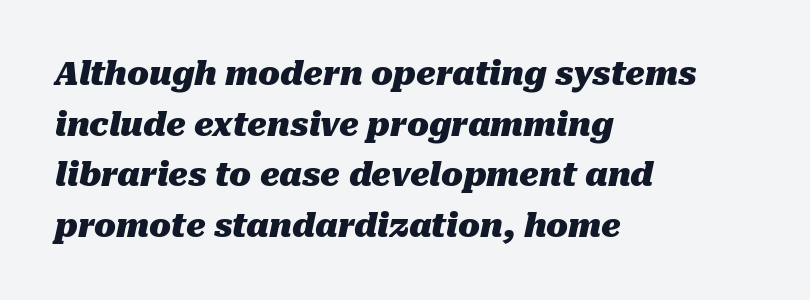
Decoration check: the copy has no underline. How are the letters spaced? Ordinarily, with no added tracking. Quick note: interline space is typical. Each line starts at the same left margin while the right side varies.
